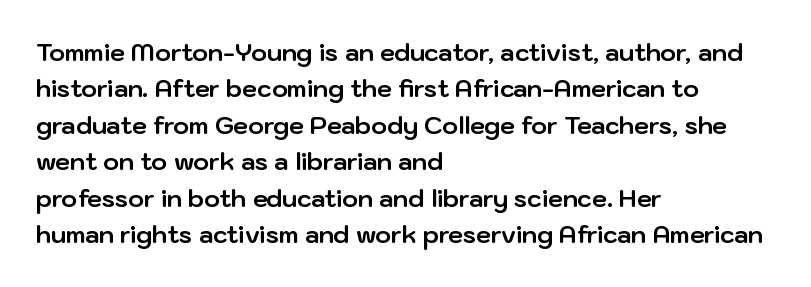
The image shows 24 px bold type, upright; set left-aligned, normal line spacing (1.52x), normal letter spacing, not underlined.
